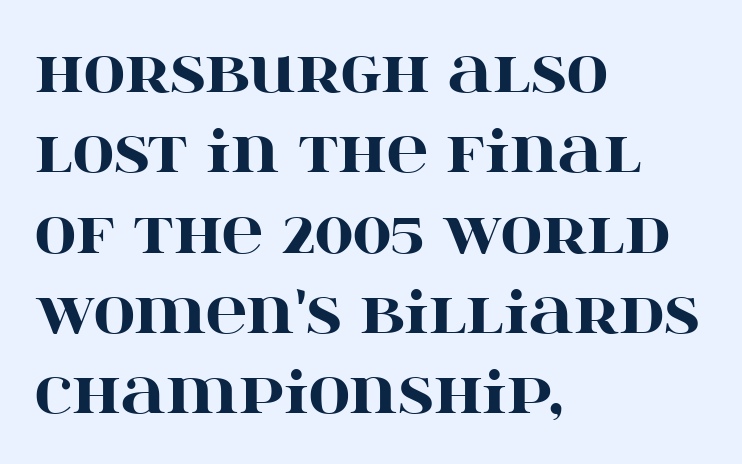
{"serif": "yes", "italic": "no", "bold": "yes", "weight": "heavy", "width": "wide", "stroke_contrast": "high", "x_height": "large", "monospaced": "no", "underline": "no", "align": "left", "line_spacing": "normal", "line_spacing_ratio": 1.41, "letter_spacing": "normal", "letter_spacing_em": 0.0, "glyph_px": 57}
